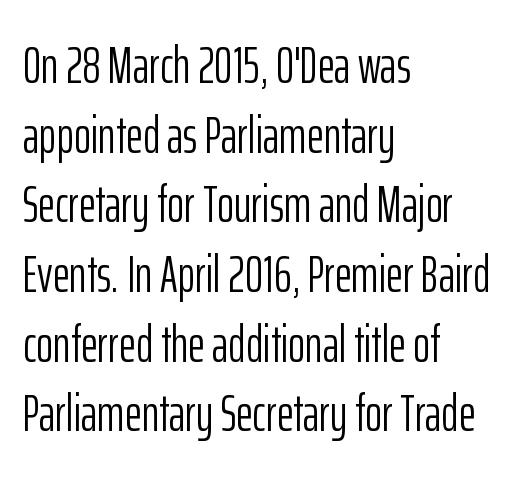
The horizontal fit of the characters is conventional and even. Underline: absent. On a weight scale, this lands at 450 or below. Vertical strokes here are truly vertical.
